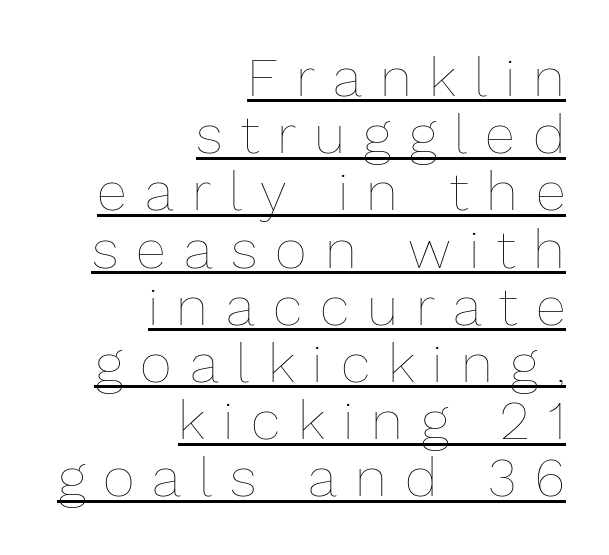
{"italic": "no", "bold": "no", "weight": "thin", "width": "normal", "stroke_contrast": "low", "x_height": "medium", "monospaced": "no", "underline": "yes", "align": "right", "line_spacing": "tight", "line_spacing_ratio": 1.04, "letter_spacing": "wide", "letter_spacing_em": 0.33, "glyph_px": 55}
